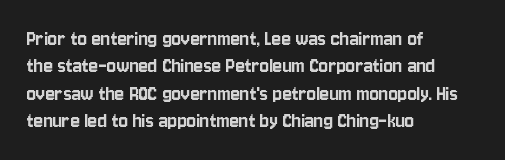
Q: Is the text italic (slanted)? A: No, it is upright.
Q: Is the text underlined? A: No.
Q: How is the paragraph aligned? A: Left-aligned.
Q: Is the spacing between letters normal or unusually wide? A: Normal.
